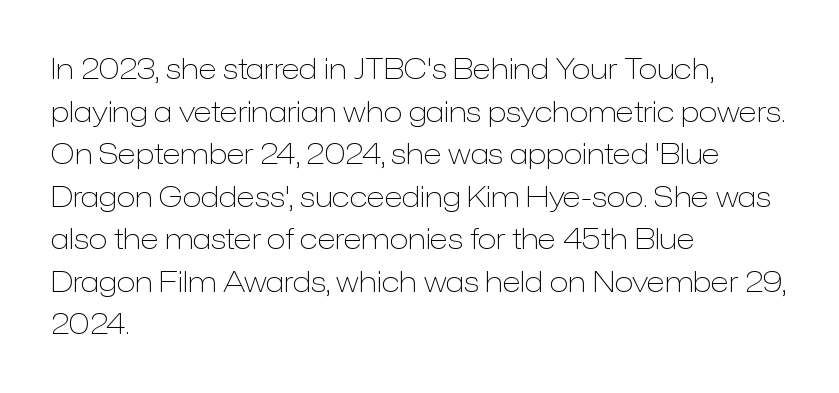
This sample is left-justified, so line endings fall wherever the words run out. The letters sit at their default tracking, neither squeezed nor spread. Do the characters align in a grid? No, the font is proportional. The line-height multiplier appears to be the usual default. Is the stroke heavy? The answer is a plain regular-or-lighter.
